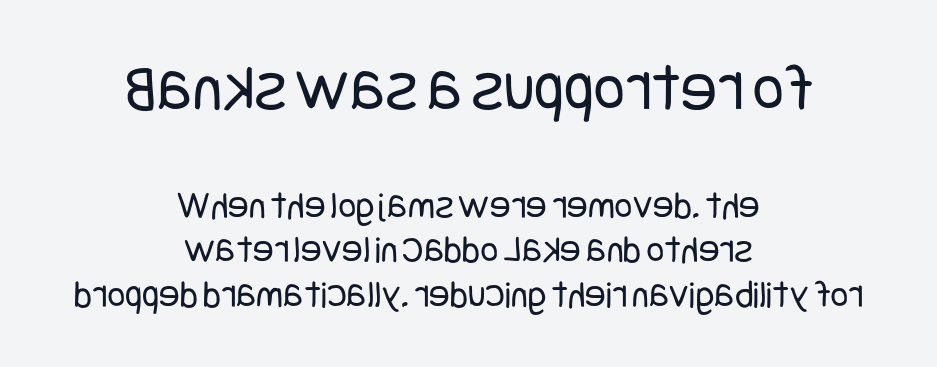
{"serif": "no", "italic": "no", "bold": "no", "weight": "regular", "width": "condensed", "stroke_contrast": "low", "x_height": "large", "underline": "no", "align": "center", "line_spacing": "tight", "line_spacing_ratio": 1.14, "letter_spacing": "normal", "letter_spacing_em": 0.0, "larger_block": "first", "size_ratio": 1.74, "glyph_px": 68}
